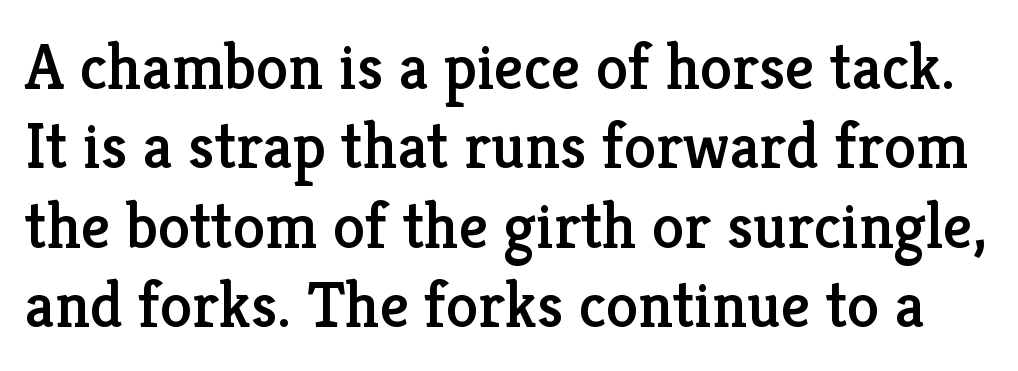
{"serif": "yes", "italic": "no", "width": "normal", "stroke_contrast": "low", "x_height": "medium", "monospaced": "no", "underline": "no", "line_spacing_ratio": 1.22, "letter_spacing": "normal", "letter_spacing_em": 0.0, "glyph_px": 65}
